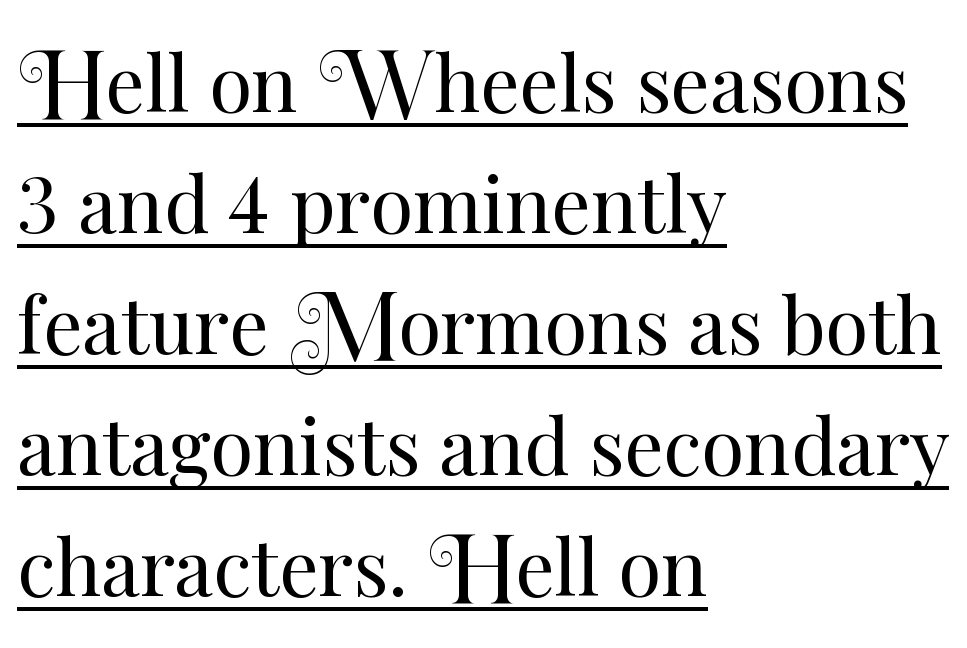
{"italic": "no", "bold": "no", "weight": "regular", "width": "normal", "stroke_contrast": "medium", "x_height": "small", "monospaced": "no", "underline": "yes", "align": "left", "line_spacing": "normal", "line_spacing_ratio": 1.55, "letter_spacing": "normal", "letter_spacing_em": 0.0, "glyph_px": 78}
